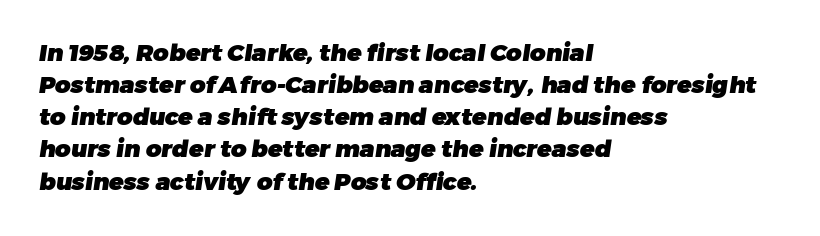
{"bold": "yes", "underline": "no", "align": "left", "line_spacing": "normal", "line_spacing_ratio": 1.34, "letter_spacing": "normal", "letter_spacing_em": 0.0, "glyph_px": 24}
